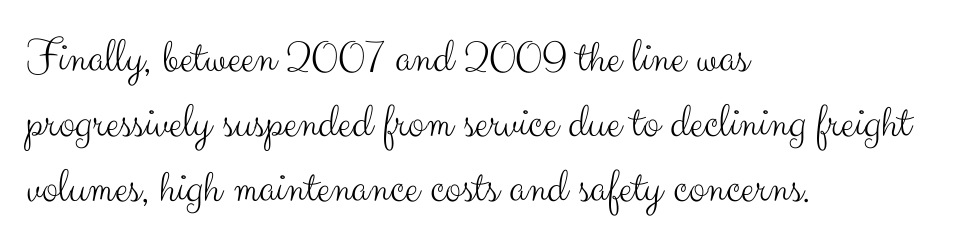
Where is the straight margin? On the left. This sample has the flowing, uneven cadence of proportional lettering. Weight: in the light-to-regular range. The rendering keeps characters at their native spacing. These lines are composed in type without serifs.
